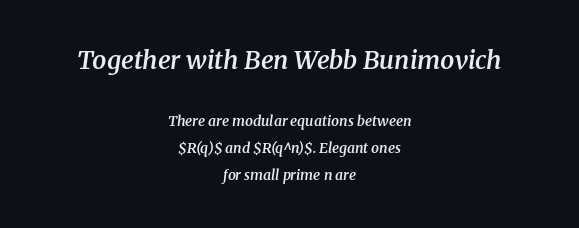
The image shows 25 px text type, italic (leaning right); set centered, loose line spacing (1.92x), normal letter spacing, not underlined; the first (top) block is 1.79x larger.
